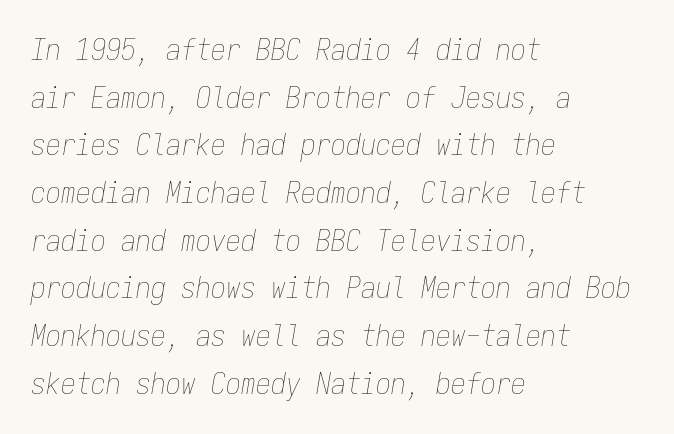
{"italic": "yes", "lean": "right", "slant_degrees": 9, "bold": "no", "weight": "thin", "width": "condensed", "stroke_contrast": "low", "x_height": "medium", "monospaced": "yes", "underline": "no", "align": "left", "line_spacing": "normal", "line_spacing_ratio": 1.59, "letter_spacing": "normal", "letter_spacing_em": 0.0, "glyph_px": 30}
